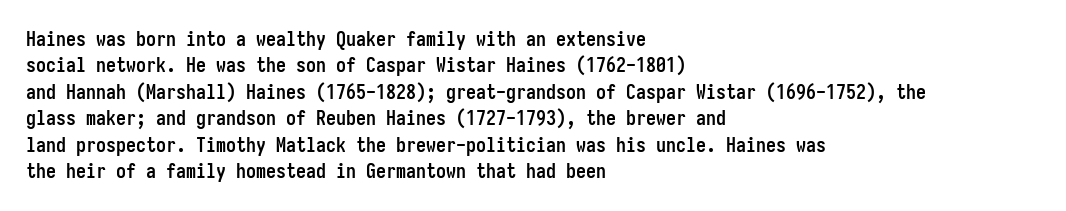
No extra tracking has been applied to these lines. The font is running at its bold setting. Students, observe: this is what conventionally led text looks like. Ascenders rise straight up at ninety degrees.
